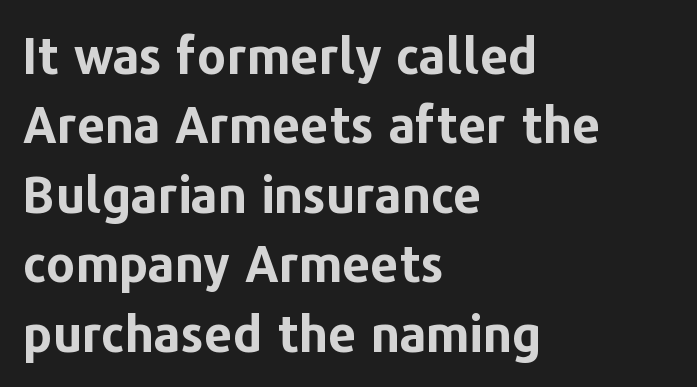
Q: Is the text bold? A: Yes.
Q: Is the text italic (slanted)? A: No, it is upright.
Q: Is the typeface a serif or a sans-serif typeface? A: Sans-serif.
Q: Is the text underlined? A: No.
Q: How is the paragraph aligned? A: Left-aligned.
Q: Is the spacing between letters normal or unusually wide? A: Normal.
Q: Is the spacing between lines tight, normal or loose? A: Normal.
Q: Width (condensed, normal, or wide)? A: Normal.
Q: Stroke contrast? A: Low.
Q: x-height? A: Medium.
Q: Monospaced? A: No.
